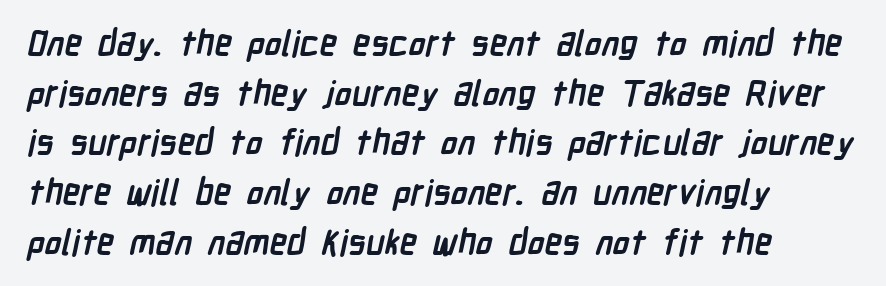
{"serif": "no", "bold": "yes", "weight": "semibold", "width": "condensed", "stroke_contrast": "low", "x_height": "medium", "monospaced": "no", "underline": "no", "align": "left", "line_spacing": "normal", "line_spacing_ratio": 1.42, "letter_spacing": "normal", "letter_spacing_em": 0.0, "glyph_px": 35}
